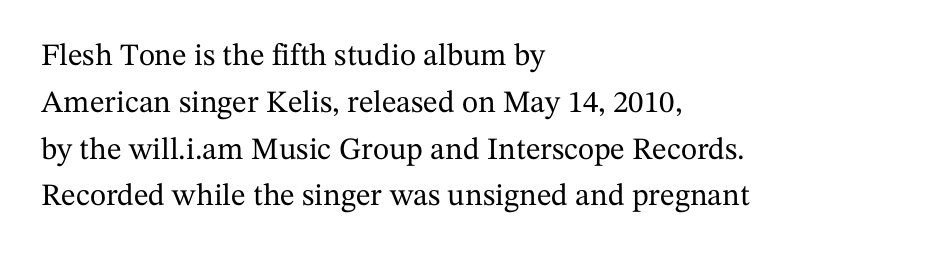
The image shows 31 px serif type, upright; set left-aligned, normal line spacing (1.51x), normal letter spacing, not underlined; medium stroke contrast and a medium x-height.
